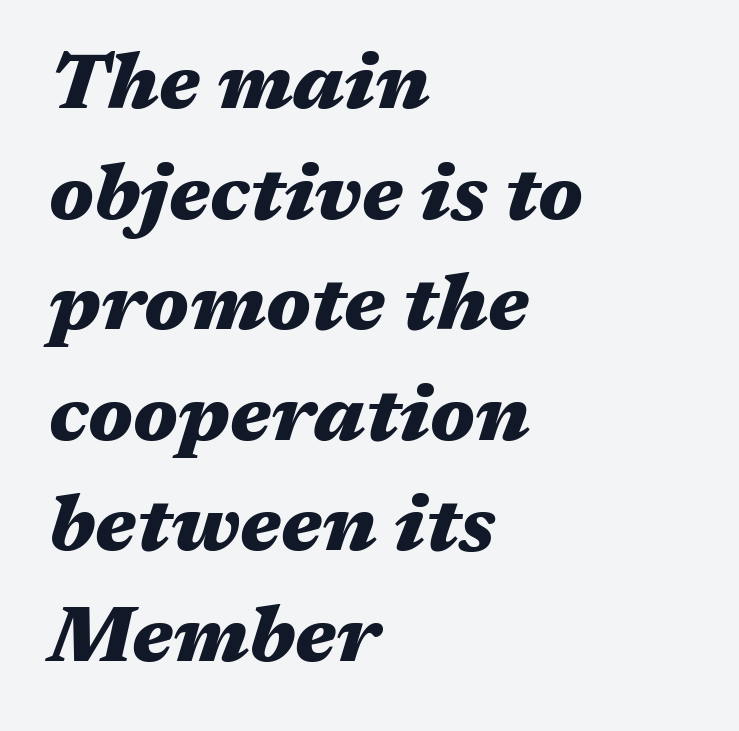
{"italic": "yes", "lean": "right", "slant_degrees": 17, "bold": "yes", "weight": "heavy", "width": "wide", "stroke_contrast": "medium", "x_height": "medium", "monospaced": "no", "underline": "no", "align": "left", "line_spacing": "normal", "line_spacing_ratio": 1.4, "letter_spacing": "normal", "letter_spacing_em": 0.0, "glyph_px": 79}
